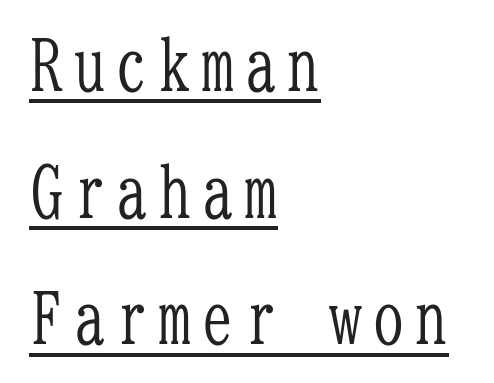
The image shows 70 px light, condensed serif type, upright, monospaced; set left-aligned, line spacing 1.81x, underlined; low stroke contrast and a medium x-height.
